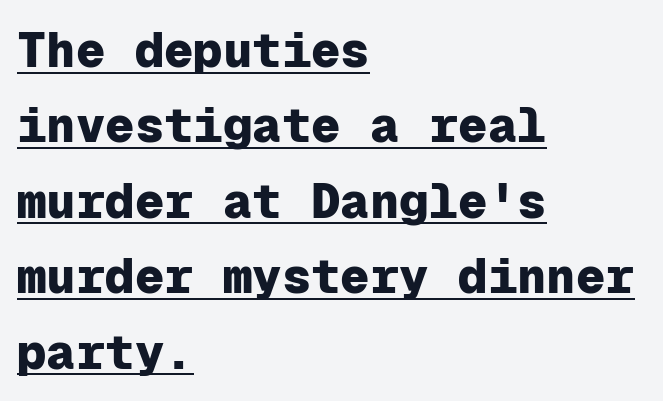
Q: Is the text bold? A: Yes.
Q: Is the text italic (slanted)? A: No, it is upright.
Q: Is the typeface a serif or a sans-serif typeface? A: Sans-serif.
Q: Is the text underlined? A: Yes.
Q: How is the paragraph aligned? A: Left-aligned.
Q: Is the spacing between letters normal or unusually wide? A: Normal.
Q: Is the spacing between lines tight, normal or loose? A: Normal.
Q: Width (condensed, normal, or wide)? A: Normal.
Q: Stroke contrast? A: Low.
Q: x-height? A: Medium.
Q: Monospaced? A: Yes.
